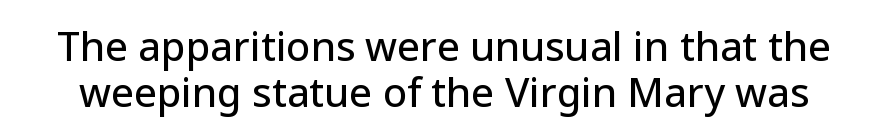
Closely set lines give the paragraph a compact silhouette. What kind of face is this? One without serifs — a sans. The letters stand upright; this is a roman face. These lines are rendered in a variable-pitch font. Letter spacing: default.
